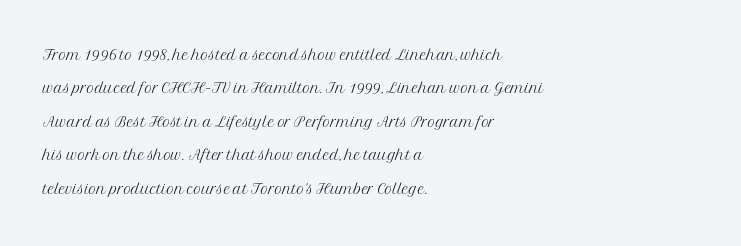
{"bold": "no", "underline": "no", "align": "left", "line_spacing": "normal", "line_spacing_ratio": 1.59, "letter_spacing": "normal", "letter_spacing_em": 0.0, "glyph_px": 21}
